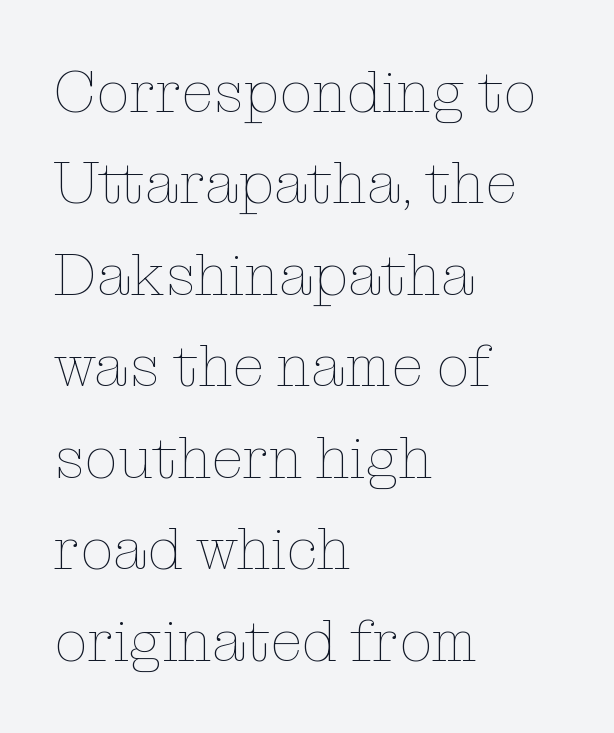
{"italic": "no", "bold": "no", "weight": "thin", "width": "normal", "stroke_contrast": "low", "x_height": "medium", "monospaced": "no", "underline": "no", "align": "left", "line_spacing": "normal", "line_spacing_ratio": 1.55, "letter_spacing": "normal", "letter_spacing_em": 0.0, "glyph_px": 59}
